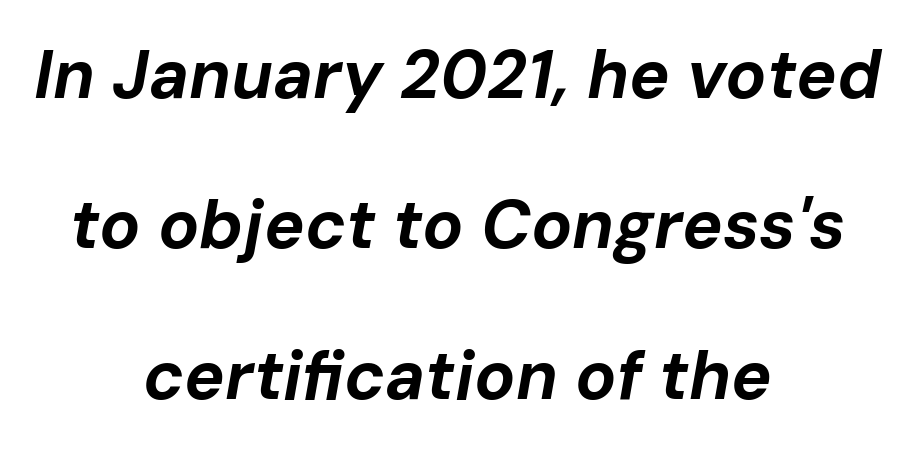
{"italic": "yes", "lean": "right", "slant_degrees": 10, "bold": "yes", "weight": "bold", "width": "normal", "stroke_contrast": "low", "x_height": "medium", "monospaced": "no", "underline": "no", "align": "center", "line_spacing": "loose", "line_spacing_ratio": 2.21, "letter_spacing": "normal", "letter_spacing_em": 0.0, "glyph_px": 68}
